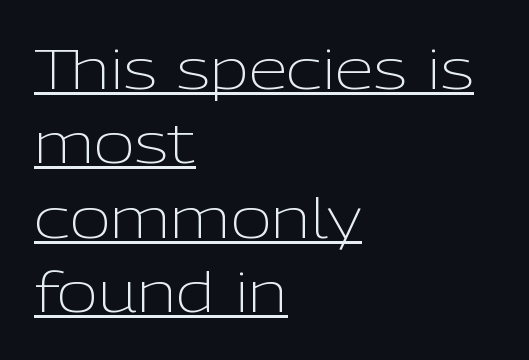
{"serif": "no", "italic": "no", "bold": "no", "weight": "light", "width": "normal", "stroke_contrast": "low", "x_height": "medium", "monospaced": "no", "underline": "yes", "align": "left", "line_spacing": "normal", "line_spacing_ratio": 1.33, "letter_spacing": "normal", "letter_spacing_em": 0.0, "glyph_px": 56}
